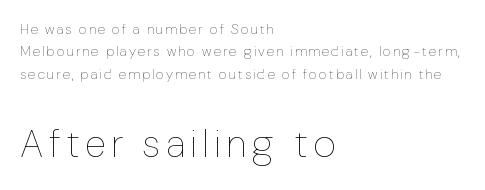
Q: Is the text bold? A: No.
Q: Is the text italic (slanted)? A: No, it is upright.
Q: Is the text underlined? A: No.
Q: How is the paragraph aligned? A: Left-aligned.
Q: Is the spacing between lines tight, normal or loose? A: Normal.
Q: Which block of text is set in a larger size, the first (top) or the second (bottom)? A: The second (bottom) one.
Q: Width (condensed, normal, or wide)? A: Normal.
Q: Stroke contrast? A: Low.
Q: x-height? A: Medium.
Q: Monospaced? A: No.
